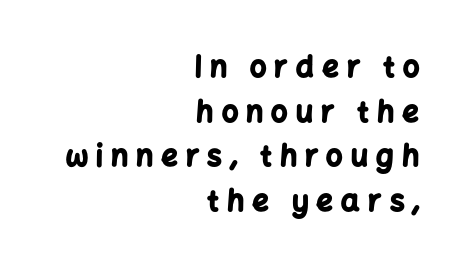
{"serif": "no", "italic": "no", "bold": "yes", "weight": "bold", "width": "normal", "stroke_contrast": "low", "x_height": "medium", "monospaced": "no", "underline": "no", "align": "right", "line_spacing": "normal", "line_spacing_ratio": 1.54, "letter_spacing": "wide", "letter_spacing_em": 0.28, "glyph_px": 29}
